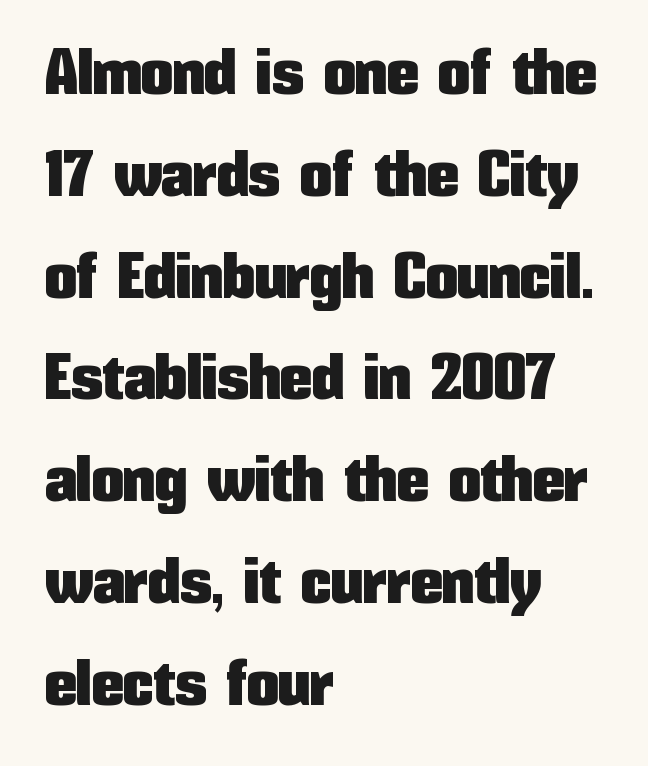
{"serif": "no", "italic": "no", "width": "condensed", "stroke_contrast": "low", "x_height": "medium", "monospaced": "no", "underline": "no", "align": "left", "line_spacing": "normal", "line_spacing_ratio": 1.59, "letter_spacing": "normal", "letter_spacing_em": 0.0, "glyph_px": 64}
